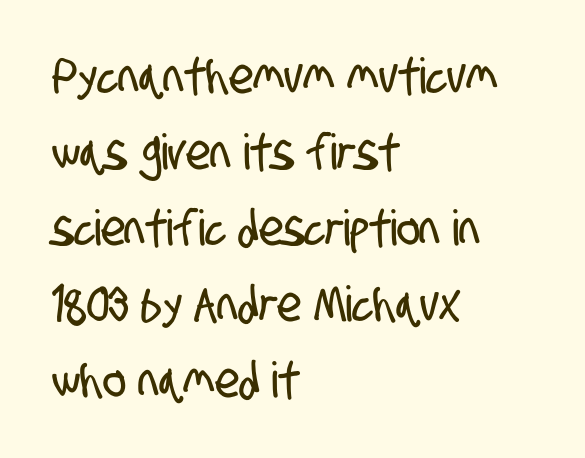
The image shows 49 px condensed sans-serif type; set left-aligned, normal line spacing (1.55x), normal letter spacing, not underlined; low stroke contrast and a large x-height.
